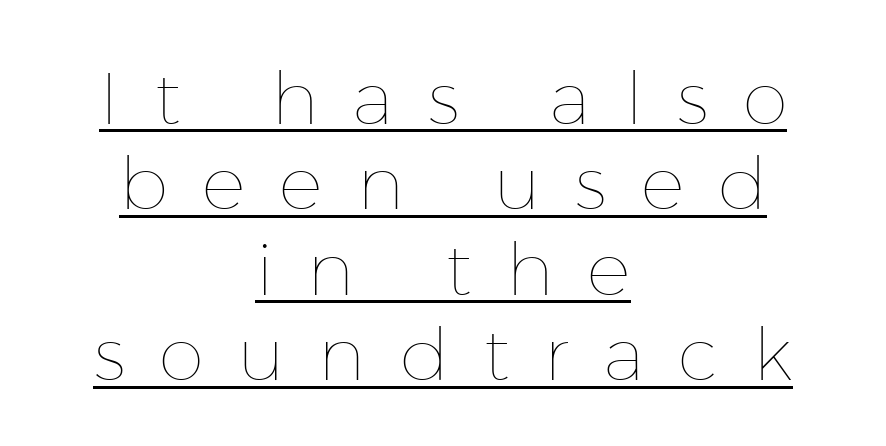
The image shows 73 px thin type, upright; set centered, line spacing 1.17x, unusually wide letter spacing (+0.47 em), underlined; low stroke contrast and a medium x-height.
